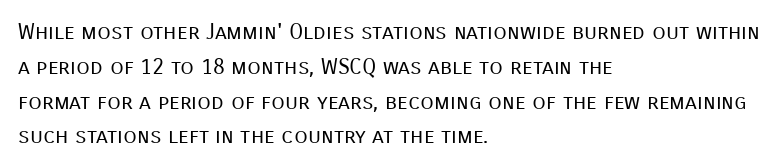
Q: Is the text bold? A: No.
Q: Is the text italic (slanted)? A: No, it is upright.
Q: Is the text underlined? A: No.
Q: How is the paragraph aligned? A: Left-aligned.
Q: Is the spacing between letters normal or unusually wide? A: Normal.
Q: Is the spacing between lines tight, normal or loose? A: Normal.
